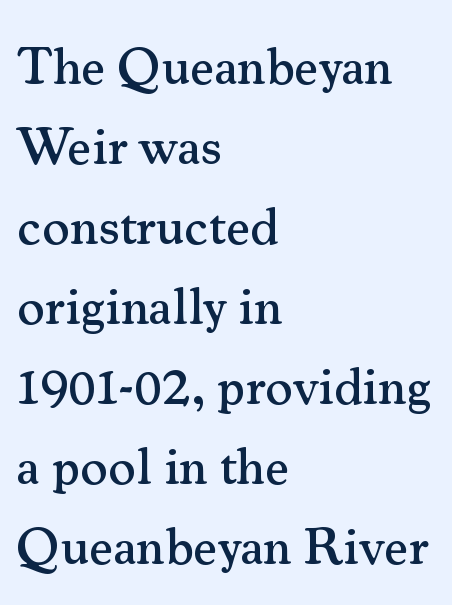
The axis of the letterforms is exactly vertical. Serifs: yes, visible at the terminals of the letterforms. These lines sit exactly where default settings would place them. Type without underlining. Do the characters align in a grid? No, the font is proportional.
